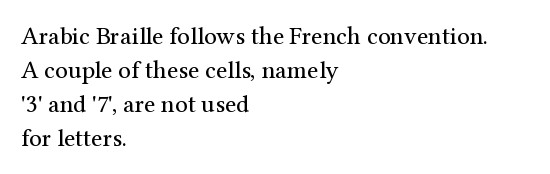
The image shows 25 px text type, upright; set left-aligned, normal line spacing (1.36x), normal letter spacing, not underlined.
